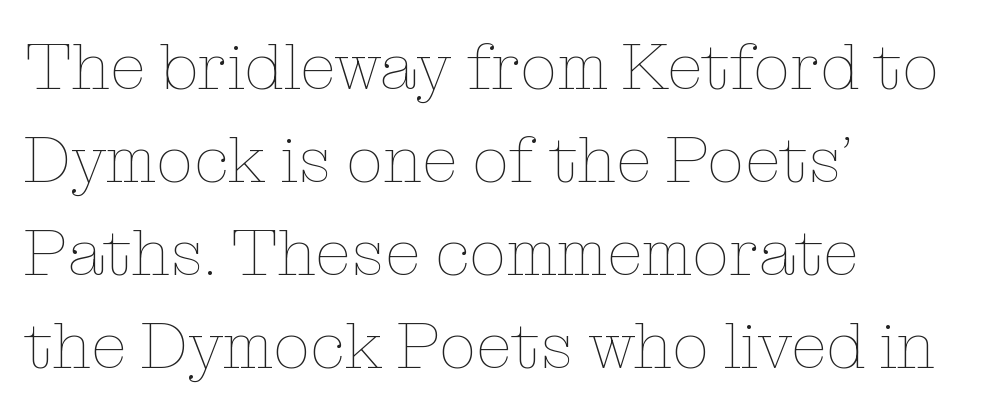
{"italic": "no", "bold": "no", "weight": "thin", "width": "normal", "stroke_contrast": "low", "x_height": "medium", "monospaced": "no", "underline": "no", "align": "left", "line_spacing": "normal", "line_spacing_ratio": 1.41, "letter_spacing": "normal", "letter_spacing_em": 0.0, "glyph_px": 66}
